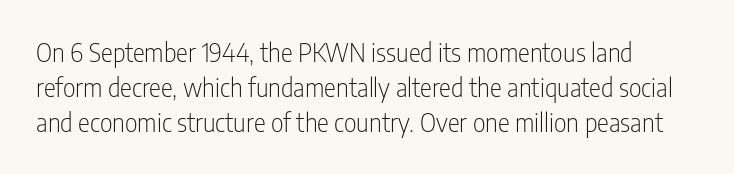
Q: Is the text bold? A: No.
Q: Is the text italic (slanted)? A: No, it is upright.
Q: Is the text underlined? A: No.
Q: Is the spacing between letters normal or unusually wide? A: Normal.
Q: Is the spacing between lines tight, normal or loose? A: Normal.
